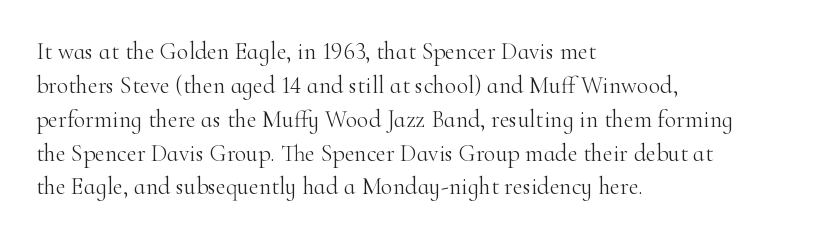
{"italic": "no", "bold": "no", "underline": "no", "align": "left", "line_spacing": "normal", "line_spacing_ratio": 1.41, "letter_spacing": "normal", "letter_spacing_em": 0.0, "glyph_px": 24}
